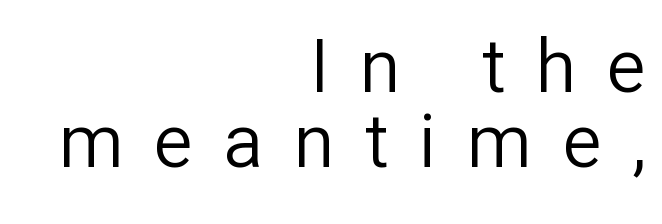
Q: Is the text bold? A: No.
Q: Is the text italic (slanted)? A: No, it is upright.
Q: Is the typeface a serif or a sans-serif typeface? A: Sans-serif.
Q: Is the text underlined? A: No.
Q: How is the paragraph aligned? A: Right-aligned.
Q: Is the spacing between letters normal or unusually wide? A: Unusually wide.
Q: Is the spacing between lines tight, normal or loose? A: Tight.
Q: Width (condensed, normal, or wide)? A: Normal.
Q: Stroke contrast? A: Low.
Q: x-height? A: Medium.
Q: Monospaced? A: No.
